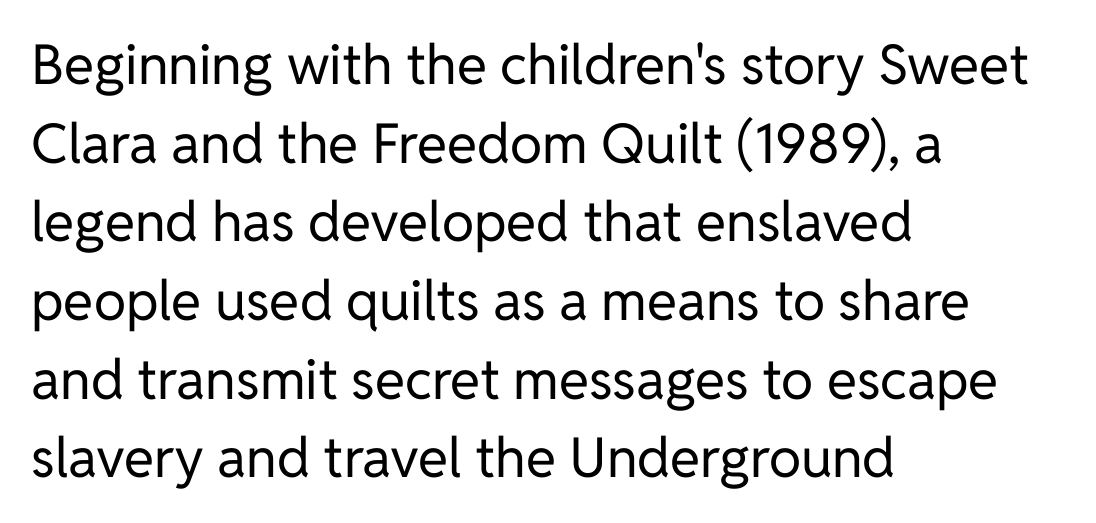
The image shows 55 px regular-weight sans-serif type, upright; set left-aligned, normal line spacing (1.43x), normal letter spacing, not underlined; low stroke contrast and a medium x-height.
